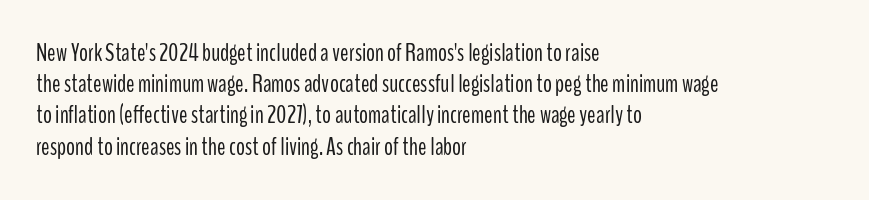
Spacing between characters is what you'd get straight out of the box. Ordinary non-slanted type is in use. The compositor pushed each line to the left boundary. Rows of type keep a routine distance in the vertical direction.
